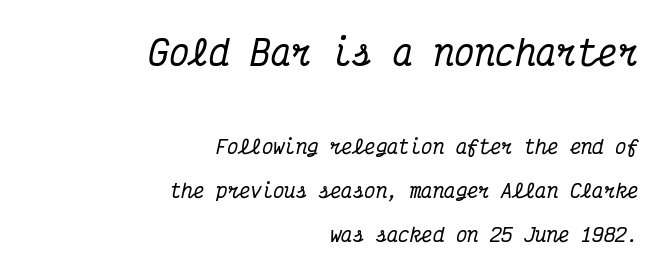
The image shows 34 px condensed serif type, italic (leaning right), monospaced; set right-aligned, loose line spacing (2.3x), normal letter spacing, not underlined; the first (top) block is 1.79x larger; medium stroke contrast and a medium x-height.
